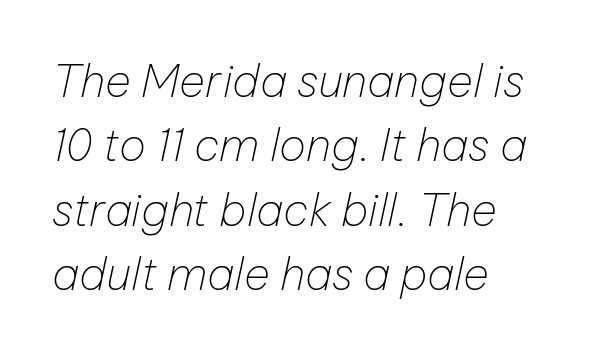
Check under the words: just untouched page. One-word summary of the alignment: left. The block of text has a typical density, with ordinary space between rows. This sample has the flowing, uneven cadence of proportional lettering. The whole block is typeset with a tilt.
